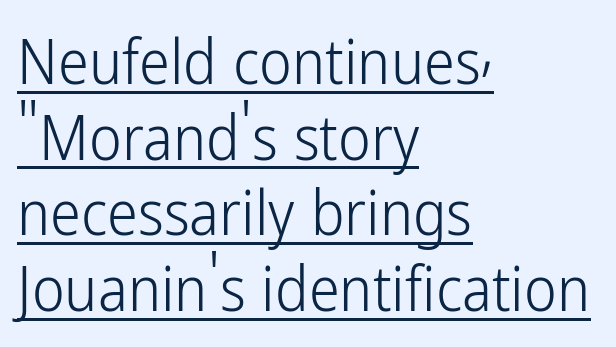
Q: Is the text bold? A: No.
Q: Is the text italic (slanted)? A: No, it is upright.
Q: Is the typeface a serif or a sans-serif typeface? A: Sans-serif.
Q: Is the text underlined? A: Yes.
Q: How is the paragraph aligned? A: Left-aligned.
Q: Is the spacing between letters normal or unusually wide? A: Normal.
Q: Width (condensed, normal, or wide)? A: Condensed.
Q: Stroke contrast? A: Low.
Q: x-height? A: Medium.
Q: Monospaced? A: No.
